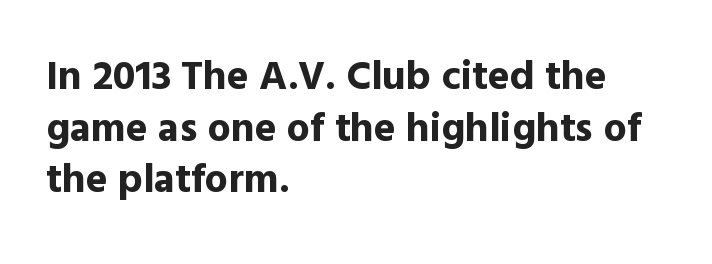
Q: Is the text bold? A: Yes.
Q: Is the text italic (slanted)? A: No, it is upright.
Q: Is the typeface a serif or a sans-serif typeface? A: Sans-serif.
Q: Is the text underlined? A: No.
Q: How is the paragraph aligned? A: Left-aligned.
Q: Is the spacing between letters normal or unusually wide? A: Normal.
Q: Is the spacing between lines tight, normal or loose? A: Normal.
Q: Width (condensed, normal, or wide)? A: Normal.
Q: x-height? A: Medium.
Q: Monospaced? A: No.
